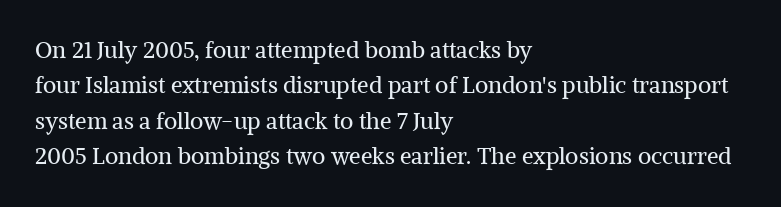
Q: Is the text bold? A: No.
Q: Is the text italic (slanted)? A: No, it is upright.
Q: Is the text underlined? A: No.
Q: How is the paragraph aligned? A: Left-aligned.
Q: Is the spacing between letters normal or unusually wide? A: Normal.
Q: Is the spacing between lines tight, normal or loose? A: Normal.
